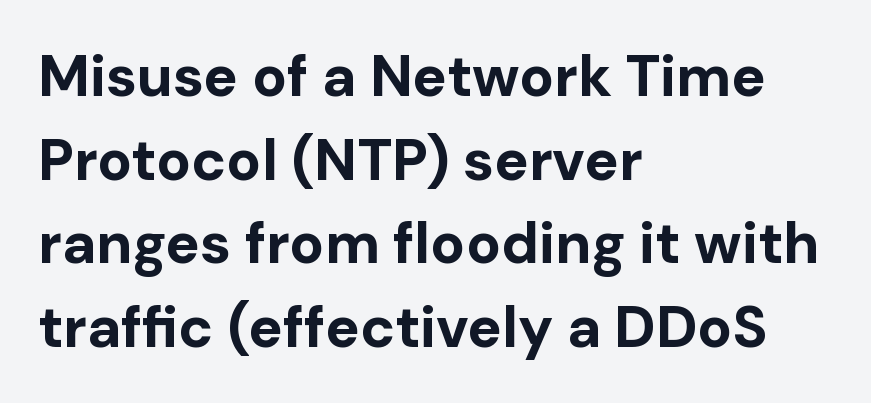
The passage shown is typed in a proportional face where columns would drift. This sample is left-justified, so line endings fall wherever the words run out. Tracking here is standard; glyphs follow each other at the usual distance. Compared with an ordinary text face, these strokes are far heavier — a full bold.
